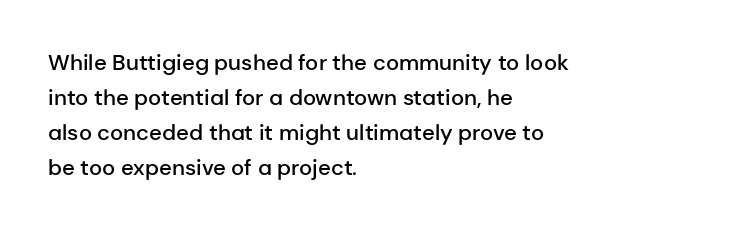
Q: Is the text bold? A: Semi-bold.
Q: Is the text italic (slanted)? A: No, it is upright.
Q: Is the text underlined? A: No.
Q: How is the paragraph aligned? A: Left-aligned.
Q: Is the spacing between letters normal or unusually wide? A: Normal.
Q: Is the spacing between lines tight, normal or loose? A: Normal.
